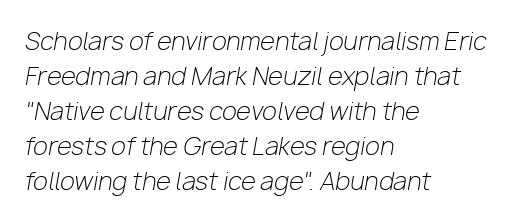
{"italic": "yes", "lean": "right", "slant_degrees": 10, "bold": "no", "underline": "no", "align": "left", "line_spacing": "normal", "line_spacing_ratio": 1.46, "letter_spacing": "normal", "letter_spacing_em": 0.0, "glyph_px": 24}
